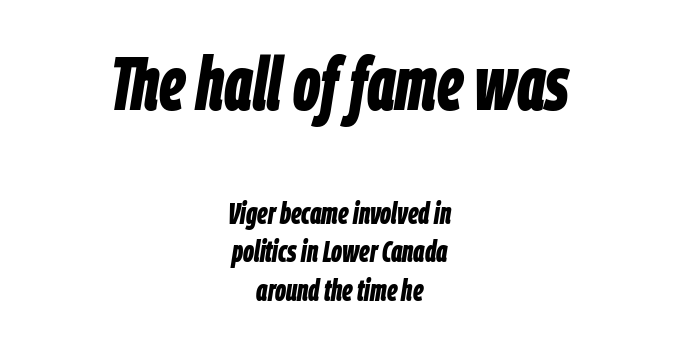
{"italic": "yes", "lean": "right", "slant_degrees": 9, "bold": "yes", "weight": "bold", "width": "condensed", "stroke_contrast": "low", "x_height": "large", "monospaced": "no", "underline": "no", "align": "center", "line_spacing": "normal", "line_spacing_ratio": 1.29, "letter_spacing": "normal", "letter_spacing_em": 0.0, "larger_block": "first", "size_ratio": 2.5, "glyph_px": 75}
